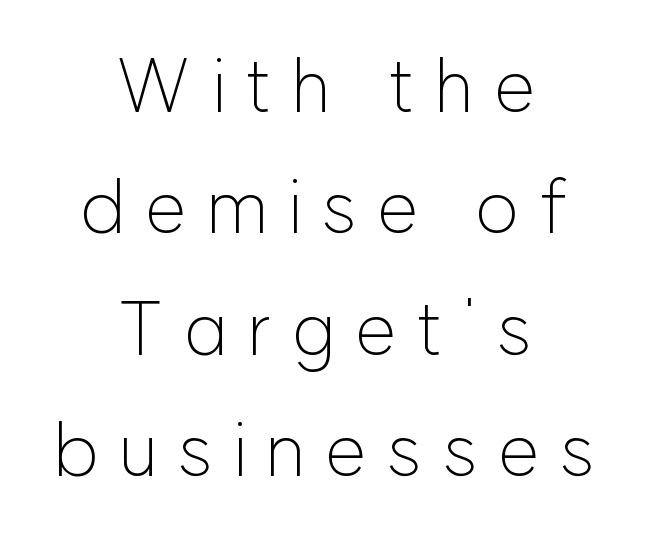
What's the leading like? Ordinary, nothing unusual. This is sans-serif lettering, the kind often seen on screens and signage. Words appear elongated and porous because spacing is wide. These lines are rendered in a variable-pitch font. Quick note: not italic, upright.
